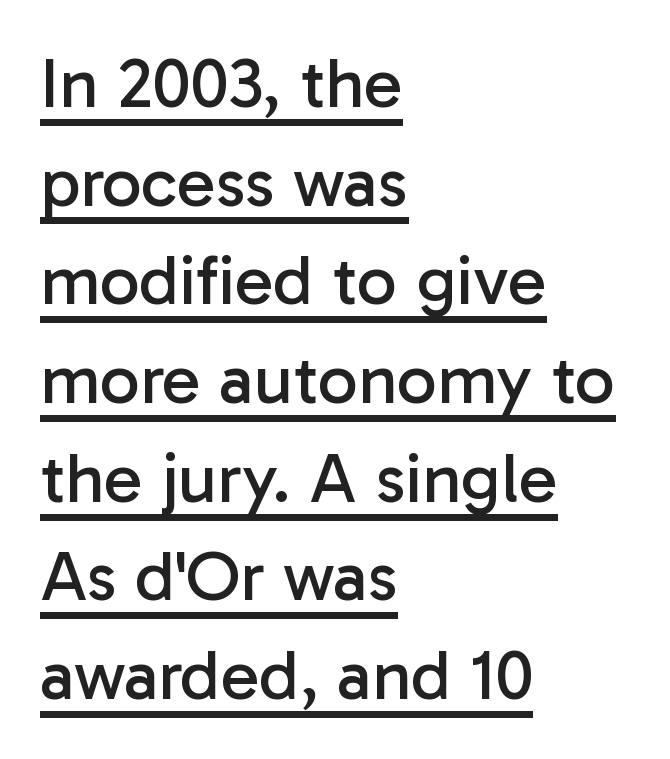
Regarding serifs, this sample does without them. Italic? Not at all — the glyphs are vertical. Which margin do the lines hug? The left one — the right edge is uneven. Each line of the rendering has a horizontal stroke beneath the glyphs.
